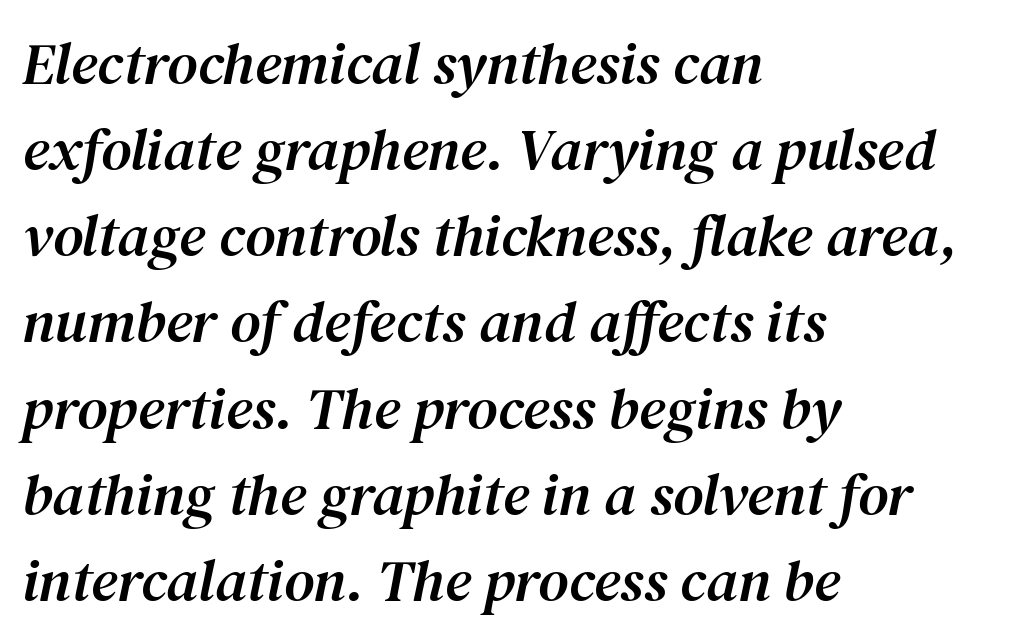
The image shows 59 px serif type, italic (leaning right); set left-aligned, normal line spacing (1.46x), normal letter spacing, not underlined; medium stroke contrast and a medium x-height.
